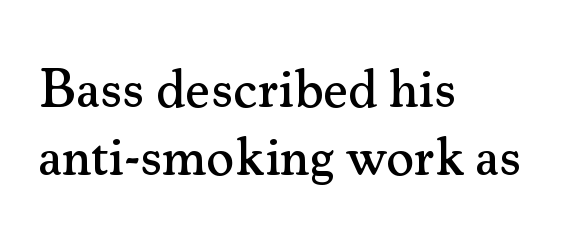
The image shows 54 px serif type, upright; set left-aligned, normal line spacing (1.26x), normal letter spacing, not underlined; medium stroke contrast and a small x-height.
